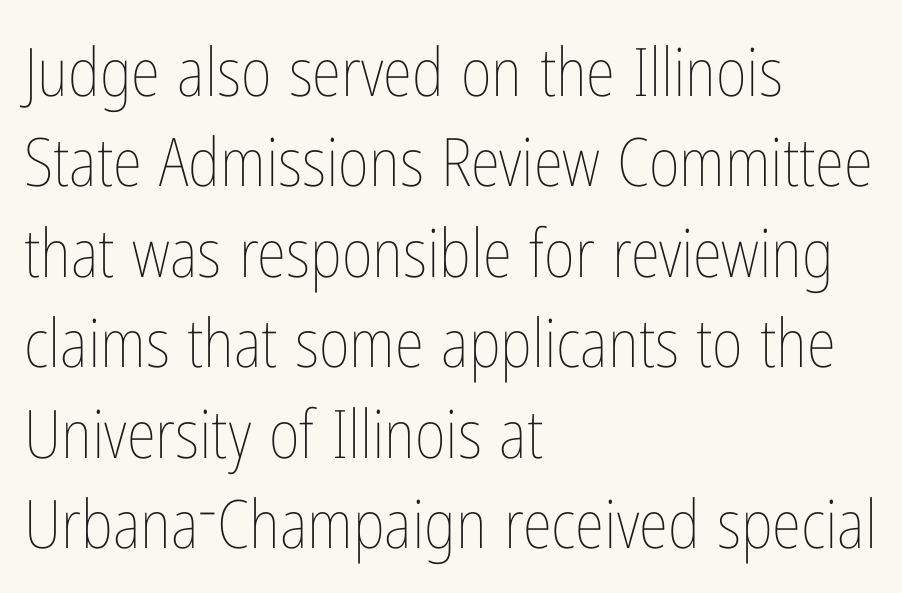
Horizontal bands of white between lines are of average thickness. The lines are quadded left. You could call the tracking neutral — neither tight nor loose. This sample has the flowing, uneven cadence of proportional lettering. Each row of text sits above clean, open space.
